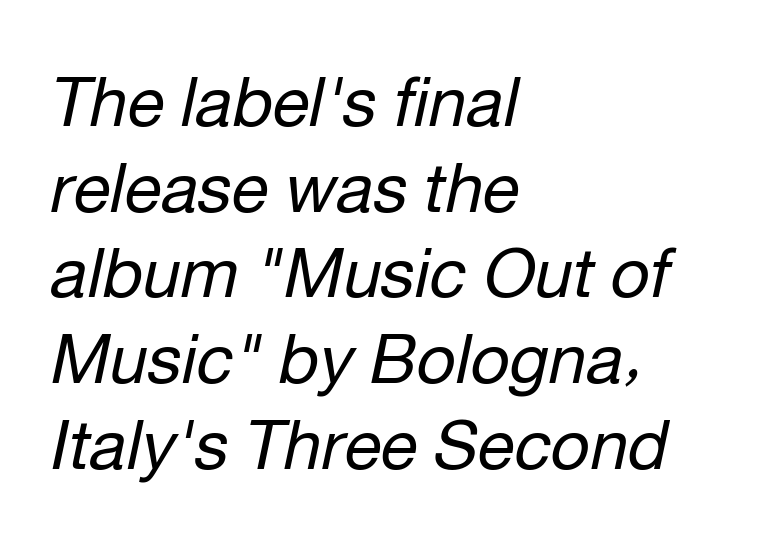
The letters sit at their default tracking, neither squeezed nor spread. Is the block centered? No — it sits flush against the left margin. Plain, unruled lines of type. Baseline-to-baseline distance is the conventional proportion of letter height.
